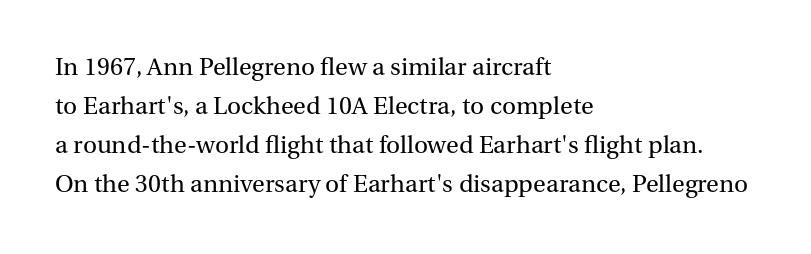
Q: Is the text bold? A: No.
Q: Is the text italic (slanted)? A: No, it is upright.
Q: Is the text underlined? A: No.
Q: How is the paragraph aligned? A: Left-aligned.
Q: Is the spacing between letters normal or unusually wide? A: Normal.
Q: Is the spacing between lines tight, normal or loose? A: Normal.
